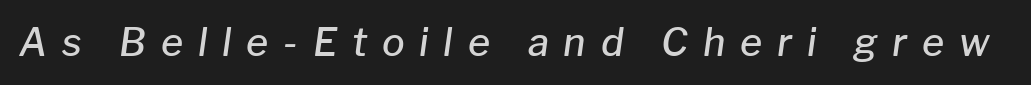
{"italic": "yes", "lean": "right", "slant_degrees": 8, "bold": "semi", "weight": "semibold", "width": "normal", "stroke_contrast": "low", "x_height": "medium", "monospaced": "no", "underline": "no", "letter_spacing": "wide", "letter_spacing_em": 0.39, "glyph_px": 38}
